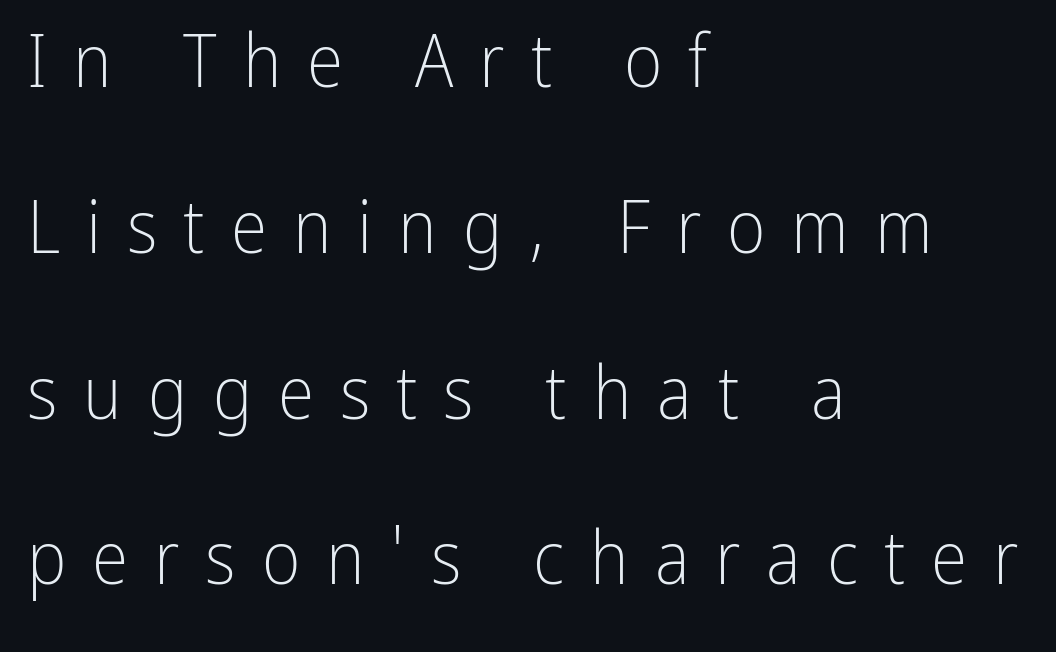
The image shows 74 px light, condensed sans-serif type, upright; set left-aligned, loose line spacing (2.24x), unusually wide letter spacing (+0.35 em), not underlined; low stroke contrast and a medium x-height.
